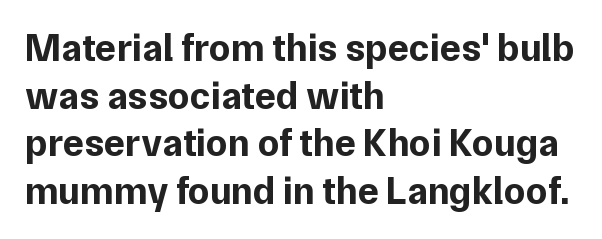
Nope, no serifs anywhere on these letters. The string is rendered with underlining switched off. Proportional: the letters do not fall into vertical columns. The letters are bold, with thick, heavy strokes. Is the letter spacing exaggerated? No — it looks like the ordinary default.
